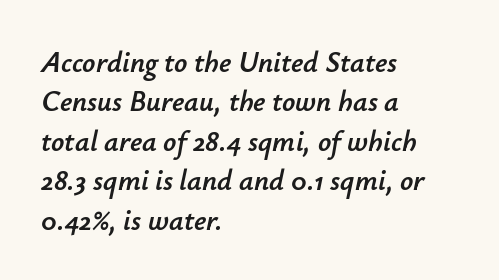
Q: Is the text italic (slanted)? A: Yes, it leans right by about 12 degrees.
Q: Is the text underlined? A: No.
Q: How is the paragraph aligned? A: Left-aligned.
Q: Is the spacing between letters normal or unusually wide? A: Normal.
Q: Is the spacing between lines tight, normal or loose? A: Normal.
Q: Width (condensed, normal, or wide)? A: Normal.
Q: Stroke contrast? A: Low.
Q: x-height? A: Small.
Q: Monospaced? A: No.
